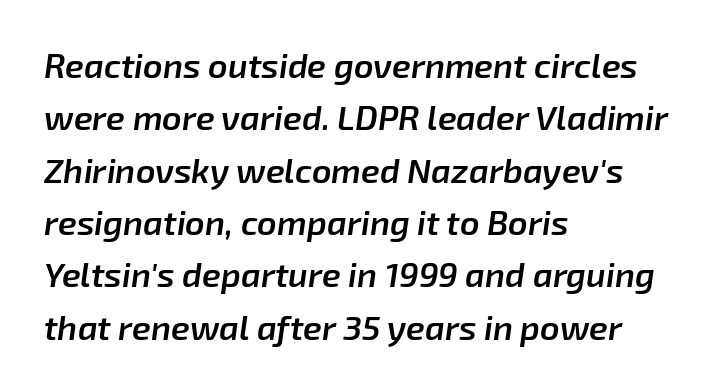
The face used here is proportionally spaced, like ordinary book or web type. How heavy is the stroke? Medium-heavy — a semibold, shy of bold. The axis of the letterforms is tilted away from vertical. Students, observe: this is what conventionally led text looks like. This rendering leaves character spacing at its baseline value.
